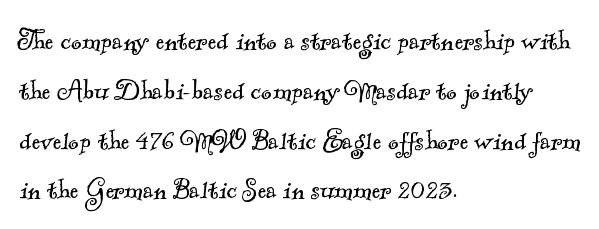
Q: Is the text bold? A: No.
Q: Is the typeface a serif or a sans-serif typeface? A: Serif.
Q: Is the text underlined? A: No.
Q: How is the paragraph aligned? A: Left-aligned.
Q: Is the spacing between letters normal or unusually wide? A: Normal.
Q: Is the spacing between lines tight, normal or loose? A: Normal.
Q: Width (condensed, normal, or wide)? A: Normal.
Q: x-height? A: Small.
Q: Monospaced? A: No.
